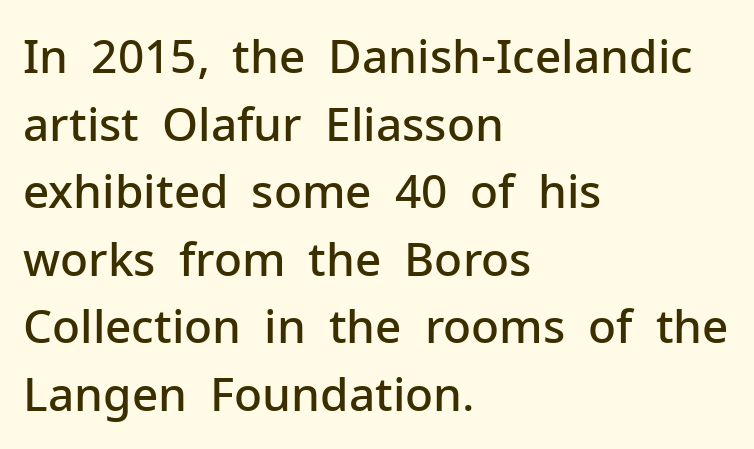
Spacing verdict: proportional, widths tailored to each character. Quick note: not italic, upright. Does the copy run flush right? No — it runs flush left. The characters display no serif detailing; their extremities are plain. Letters rest on an invisible, unmarked baseline. Firm but not heavy-handed strokes: this text is semibold.
